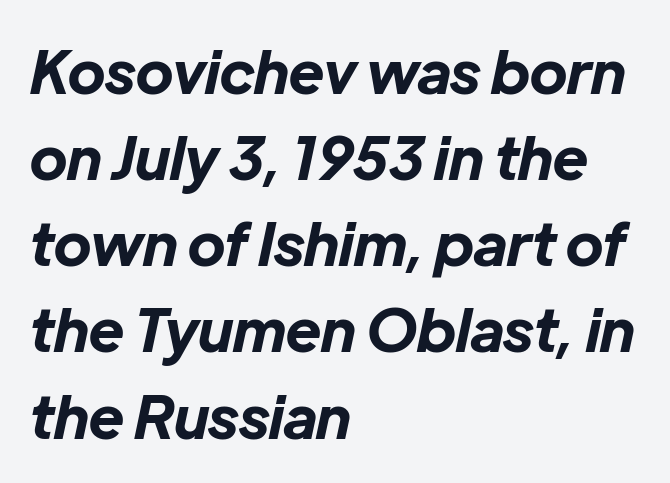
{"italic": "yes", "lean": "right", "slant_degrees": 12, "bold": "yes", "weight": "bold", "width": "normal", "stroke_contrast": "low", "x_height": "medium", "monospaced": "no", "underline": "no", "align": "left", "line_spacing": "normal", "line_spacing_ratio": 1.46, "letter_spacing": "normal", "letter_spacing_em": 0.0, "glyph_px": 59}
